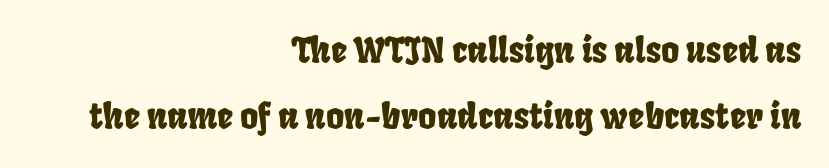
{"width": "condensed", "stroke_contrast": "low", "x_height": "large", "monospaced": "no", "underline": "no", "align": "right", "line_spacing": "loose", "line_spacing_ratio": 1.9, "letter_spacing": "normal", "letter_spacing_em": 0.0, "glyph_px": 35}
